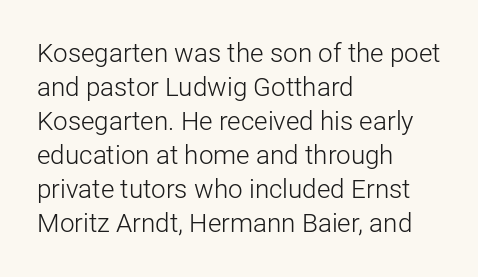
Descenders are the only things crossing below the line. All the whitespace from short lines collects on the right. Characters remain perfectly vertical along every line. The letters sit at their default tracking, neither squeezed nor spread.
